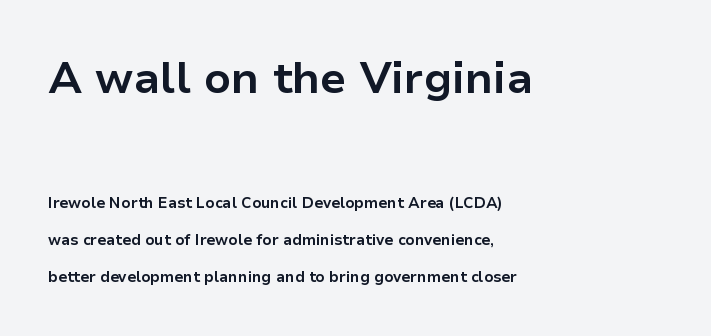
Q: Is the text bold? A: Yes.
Q: Is the text italic (slanted)? A: No, it is upright.
Q: Is the typeface a serif or a sans-serif typeface? A: Sans-serif.
Q: Is the text underlined? A: No.
Q: How is the paragraph aligned? A: Left-aligned.
Q: Is the spacing between letters normal or unusually wide? A: Normal.
Q: Is the spacing between lines tight, normal or loose? A: Loose.
Q: Which block of text is set in a larger size, the first (top) or the second (bottom)? A: The first (top) one.
Q: Width (condensed, normal, or wide)? A: Normal.
Q: Stroke contrast? A: Low.
Q: x-height? A: Medium.
Q: Monospaced? A: No.
